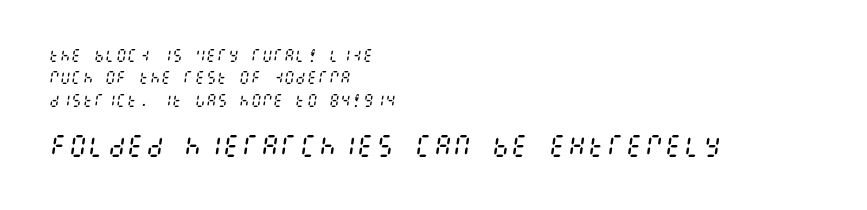
{"italic": "yes", "lean": "right", "slant_degrees": 8, "bold": "no", "underline": "no", "align": "left", "line_spacing": "normal", "line_spacing_ratio": 1.59, "letter_spacing": "normal", "letter_spacing_em": 0.0, "larger_block": "second", "size_ratio": 1.71, "glyph_px": 24}
